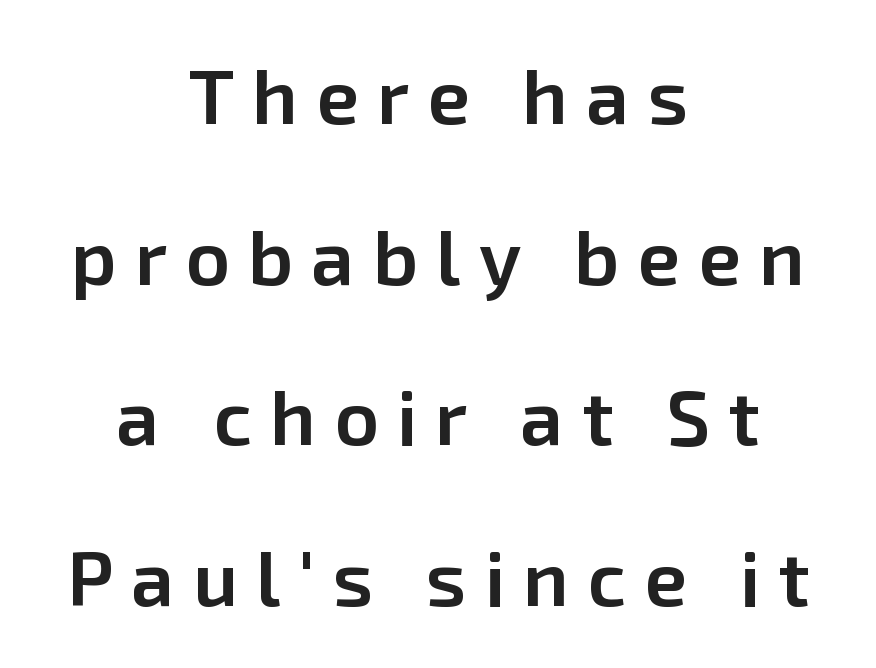
The image shows 78 px semibold sans-serif type, upright; set centered, loose line spacing (2.06x), unusually wide letter spacing (+0.23 em), not underlined; low stroke contrast and a medium x-height.
